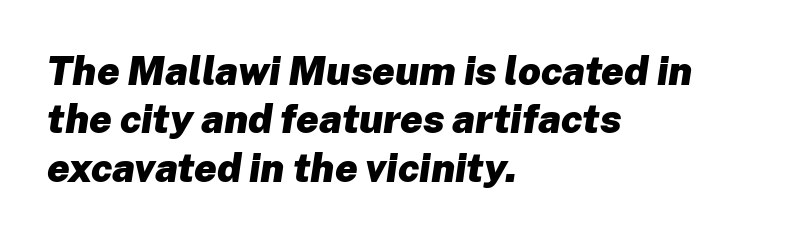
The image shows 40 px heavy type, italic (leaning right); set left-aligned, line spacing 1.21x, normal letter spacing, not underlined; low stroke contrast and a medium x-height.
